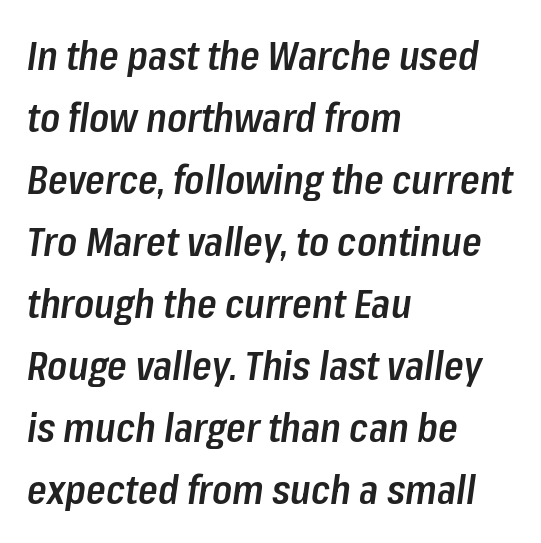
{"italic": "yes", "lean": "right", "slant_degrees": 8, "bold": "semi", "weight": "semibold", "width": "condensed", "stroke_contrast": "low", "x_height": "medium", "monospaced": "no", "underline": "no", "align": "left", "line_spacing": "normal", "line_spacing_ratio": 1.55, "letter_spacing": "normal", "letter_spacing_em": 0.0, "glyph_px": 40}
